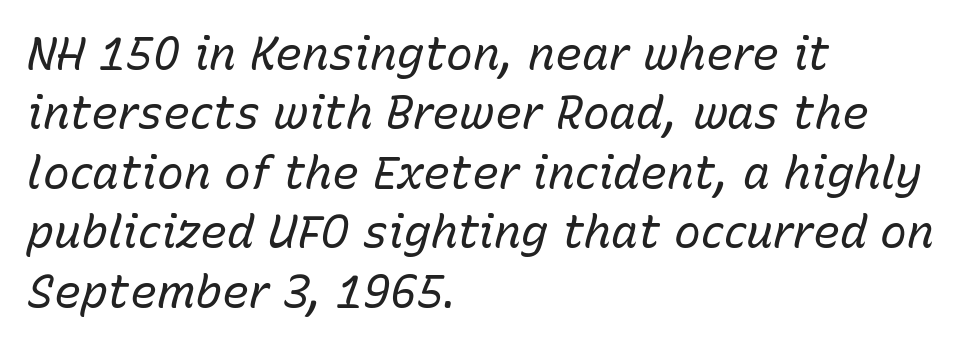
The image shows 45 px regular-weight type, italic (leaning right); set left-aligned, normal line spacing (1.32x), normal letter spacing, not underlined; low stroke contrast and a medium x-height.
